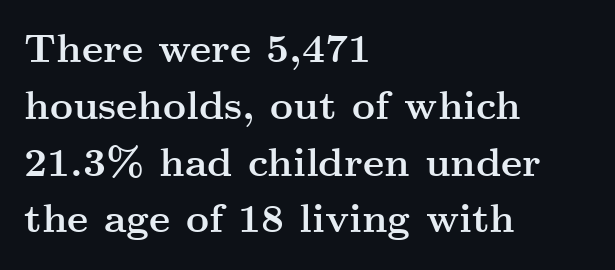
{"serif": "yes", "italic": "no", "bold": "yes", "weight": "semibold", "width": "wide", "stroke_contrast": "medium", "x_height": "small", "monospaced": "no", "underline": "no", "align": "left", "line_spacing": "normal", "line_spacing_ratio": 1.42, "letter_spacing": "normal", "letter_spacing_em": 0.0, "glyph_px": 40}
